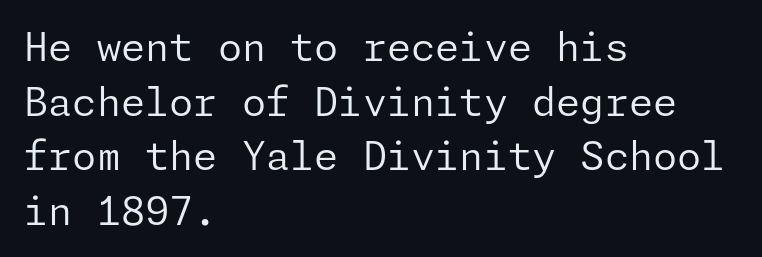
The image shows 39 px regular-weight sans-serif type, upright; set left-aligned, normal line spacing (1.4x), normal letter spacing, not underlined; low stroke contrast and a medium x-height.
